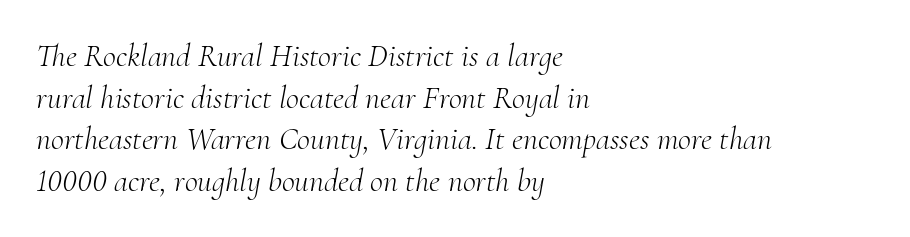
Glance below the letters and you will spot only blank space. The typesetter chose a ragged-right arrangement here. Stroke thickness stays within the range of a standard reading face or lighter. How are the letters spaced? Ordinarily, with no added tracking. The letters carry serifs — small finishing strokes at the ends of their stems.
